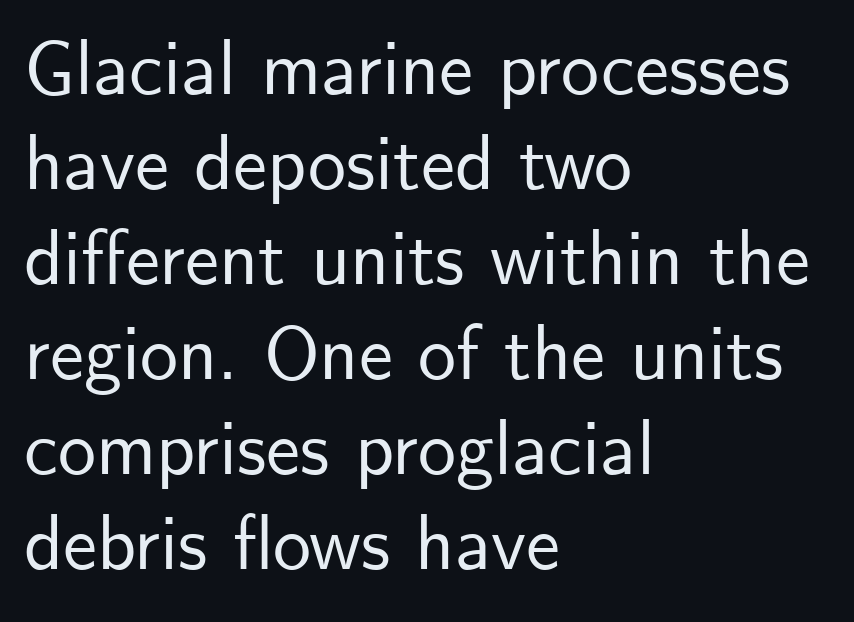
Nothing sits at the stroke ends, so this counts as sans-serif. This is roman type, the default non-slanted kind. All the whitespace from short lines collects on the right. How would I describe the line gaps? Plain and ordinary. This sample uses plain, unmodified letter spacing. Character widths vary here, with narrow letters taking less room than wide ones.
